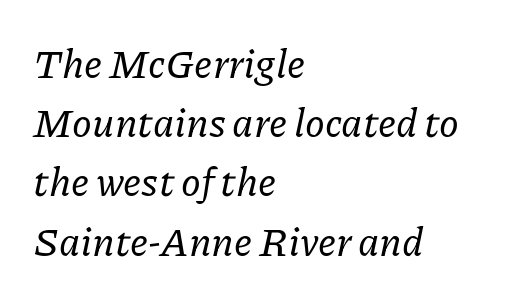
The letters are slanted; this is an italic face. Font category for this specimen: serif. Does the copy run flush right? No — it runs flush left. Here the designer chose a conventional face with non-uniform glyph widths. Is there much room between lines? A standard amount, neither cramped nor airy. The passage shown is not underscored anywhere.
